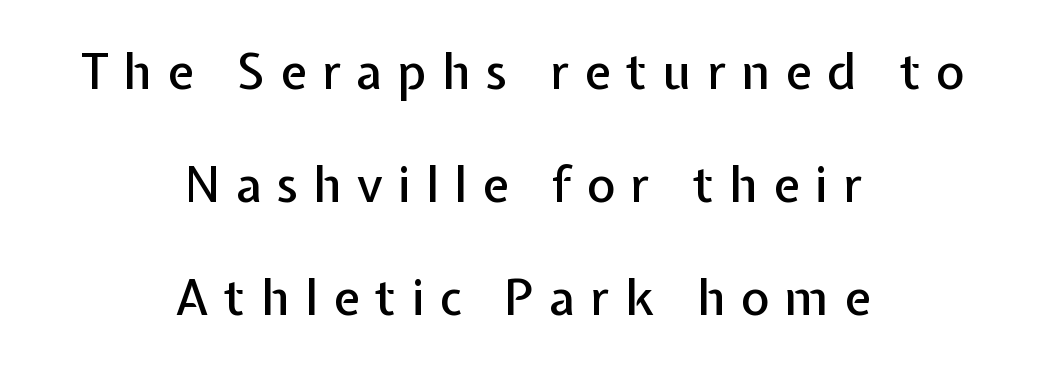
Q: Is the text italic (slanted)? A: No, it is upright.
Q: Is the typeface a serif or a sans-serif typeface? A: Sans-serif.
Q: Is the text underlined? A: No.
Q: How is the paragraph aligned? A: Centered.
Q: Is the spacing between letters normal or unusually wide? A: Unusually wide.
Q: Is the spacing between lines tight, normal or loose? A: Loose.
Q: Width (condensed, normal, or wide)? A: Normal.
Q: Stroke contrast? A: Low.
Q: x-height? A: Medium.
Q: Monospaced? A: No.
